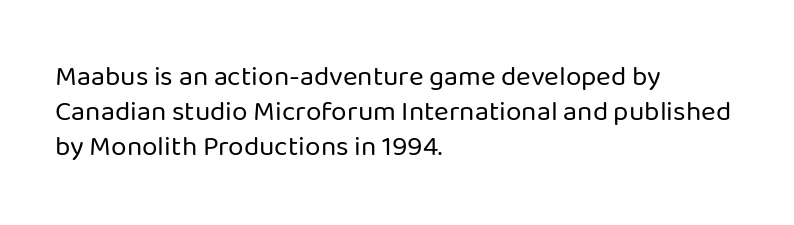
Visually the block forms a straight wall on the left and a jagged coastline on the right. Interline gaps are of average width in this sample. The font family rendered here belongs to the sans-serif group. No chunkiness to these letters — they're not bold. Style check: upright.
